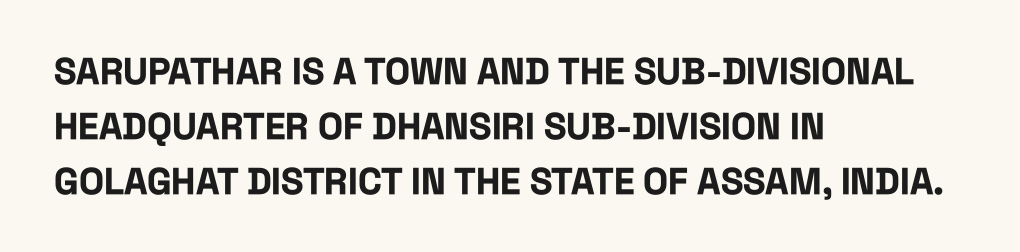
{"serif": "no", "italic": "no", "bold": "yes", "weight": "bold", "width": "condensed", "stroke_contrast": "low", "x_height": "large", "monospaced": "no", "underline": "no", "align": "left", "line_spacing": "normal", "line_spacing_ratio": 1.49, "letter_spacing": "normal", "letter_spacing_em": 0.0, "glyph_px": 37}
